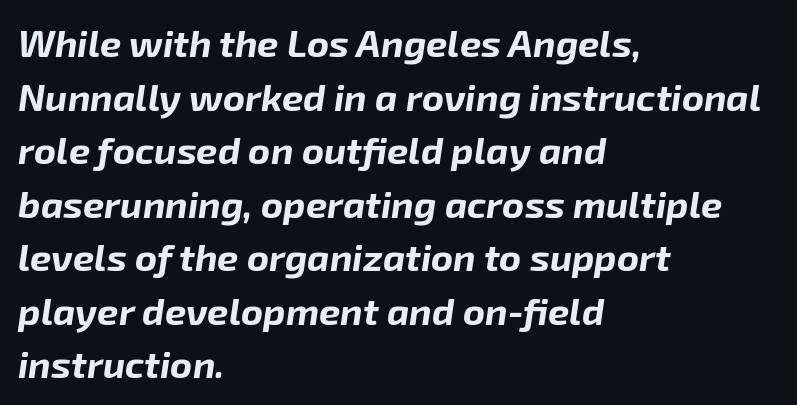
Rendered with sloped, italic letterforms. Normally led — the rows are evenly, conventionally spaced. Typographic density is high because the face is bold. Proportional: the letters do not fall into vertical columns. Tracking here is standard; glyphs follow each other at the usual distance.
